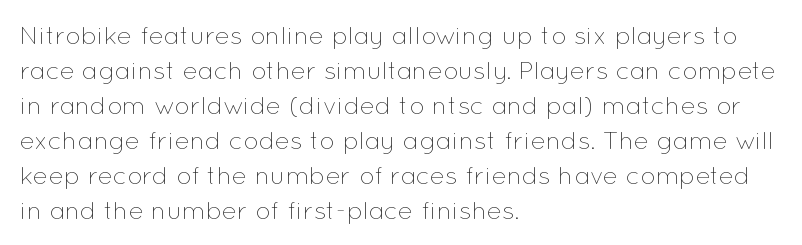
The image shows 25 px text type, upright; set left-aligned, normal line spacing (1.4x), normal letter spacing, not underlined.
